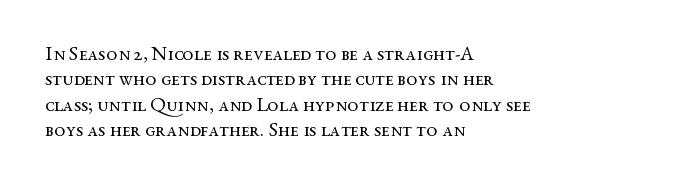
The rows are spaced the way most documents space them. Weight: in the light-to-regular range. Each word holds together tightly as a unit, with standard inter-letter gaps. Nobody drew a line under any word here.
